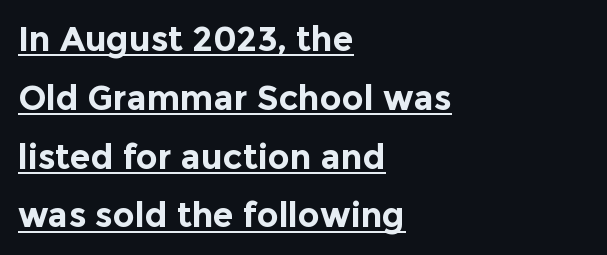
To sum up the face: it is a sans, with no serifs. A roman cut, with each character standing at attention. This sample has the flowing, uneven cadence of proportional lettering. The rendering uses the underline text-decoration. You'd pick this weight for a headline — it's a proper bold. Each line starts at the same left margin while the right side varies.
